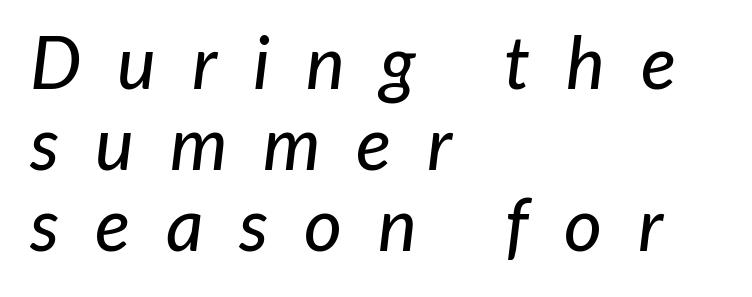
Q: Is the text italic (slanted)? A: Yes, it leans right by about 7 degrees.
Q: Is the text underlined? A: No.
Q: How is the paragraph aligned? A: Left-aligned.
Q: Is the spacing between letters normal or unusually wide? A: Unusually wide.
Q: Is the spacing between lines tight, normal or loose? A: Tight.
Q: Width (condensed, normal, or wide)? A: Normal.
Q: Stroke contrast? A: Low.
Q: x-height? A: Medium.
Q: Monospaced? A: No.
